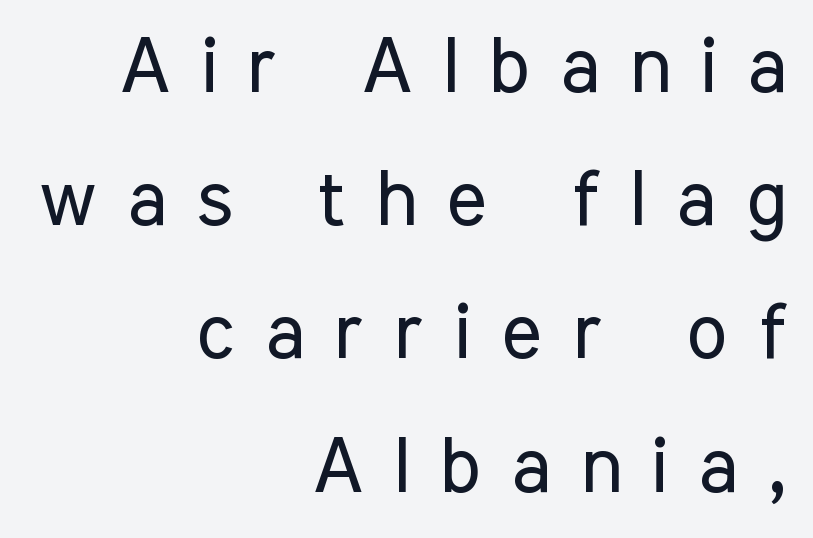
The text was rendered using a sans face with plain stroke endings. The zone under the glyphs is completely vacant. These lines are set flush right with a ragged left edge. This sample has the flowing, uneven cadence of proportional lettering. Nope, not italic — everything's standing straight. Nothing heavy about these letters — not bold at all.
